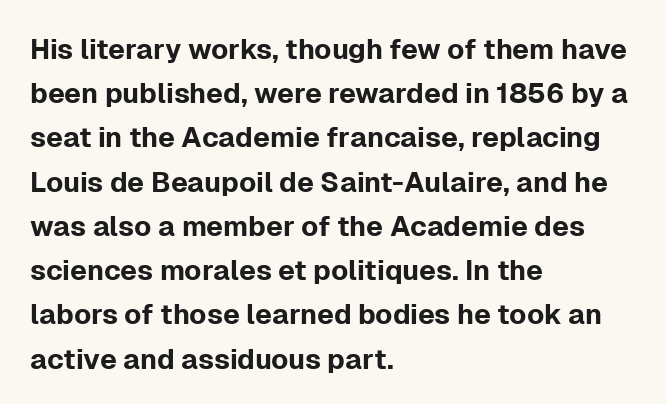
The image shows 28 px sans-serif type, upright; set left-aligned, normal line spacing (1.58x), normal letter spacing, not underlined; low stroke contrast and a medium x-height.
